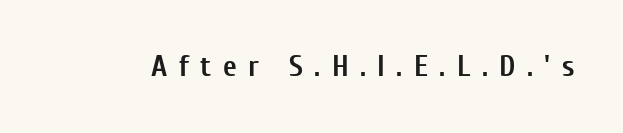
The image shows 30 px semibold, condensed sans-serif type, upright; set unusually wide letter spacing (+0.38 em), not underlined; low stroke contrast and a medium x-height.
